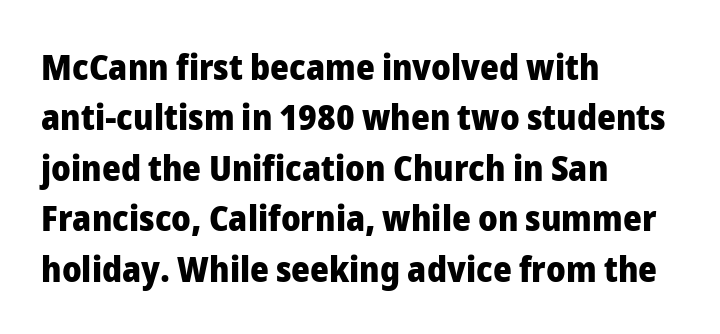
The image shows 36 px heavy sans-serif type, upright; set left-aligned, normal line spacing (1.4x), normal letter spacing, not underlined; low stroke contrast and a medium x-height.
